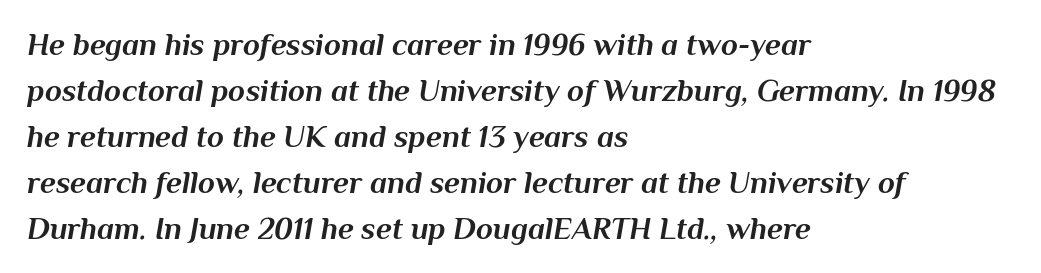
Q: Is the text bold? A: Yes.
Q: Is the text italic (slanted)? A: Yes, it leans right by about 10 degrees.
Q: Is the text underlined? A: No.
Q: How is the paragraph aligned? A: Left-aligned.
Q: Is the spacing between letters normal or unusually wide? A: Normal.
Q: Is the spacing between lines tight, normal or loose? A: Normal.
Q: Width (condensed, normal, or wide)? A: Normal.
Q: Stroke contrast? A: Medium.
Q: x-height? A: Medium.
Q: Monospaced? A: No.
